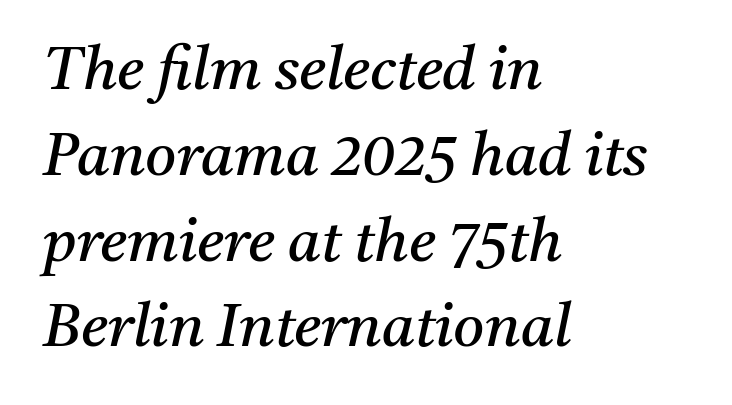
How would I describe the line gaps? Plain and ordinary. A bare baseline throughout the passage. When letters slant like this, we call the style italic. Ink coverage per letter is moderate at most. The paragraph shown leans on its left margin. Observe the ordinary spacing: letters are neighbours, not strangers.
